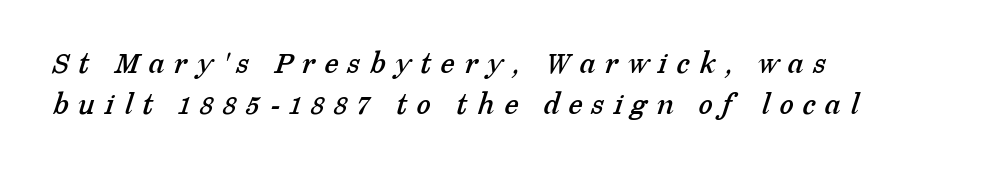
{"serif": "yes", "width": "normal", "stroke_contrast": "low", "x_height": "medium", "monospaced": "no", "underline": "no", "align": "left", "line_spacing": "normal", "line_spacing_ratio": 1.27, "letter_spacing": "wide", "letter_spacing_em": 0.3, "glyph_px": 32}
